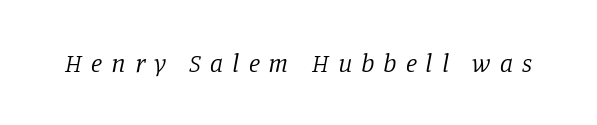
Lines of text with bare space underneath. This is oblique type, the kind used for emphasis or titles. Tracking value appears strongly positive — letters spread wide. Weight class: somewhere from thin through regular.
